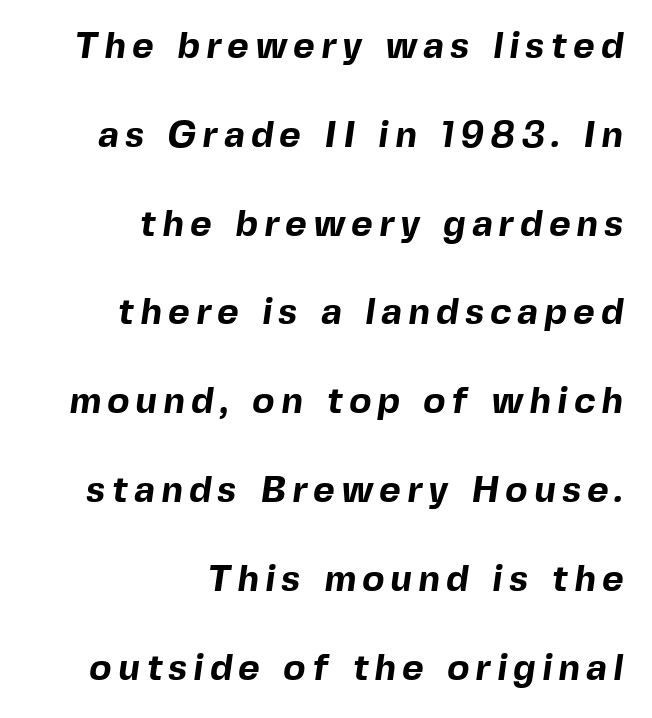
Line endings align vertically; line beginnings do not. Unlike a traditional serif, this face leaves its strokes unadorned. Successive baselines arrive slowly, with a big drop between each. This is heavy type, rendered in bold. Spacing verdict: proportional, widths tailored to each character.
